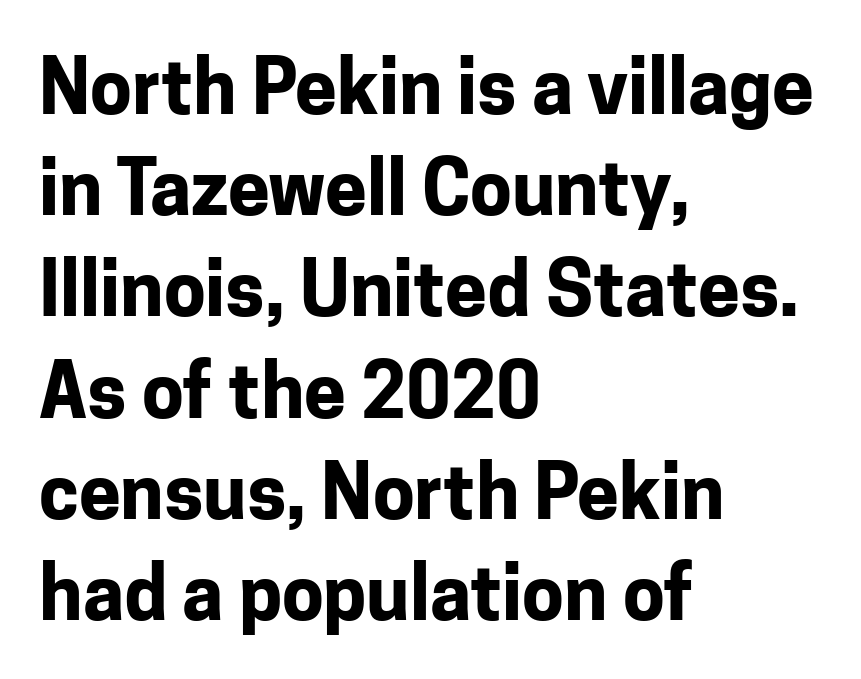
If you drew a line through each stem, it would be perfectly vertical. Varying glyph widths throughout — classic text-font behaviour. Caption: multi-line text, flush left, ragged right. How would I describe the line gaps? Plain and ordinary.
